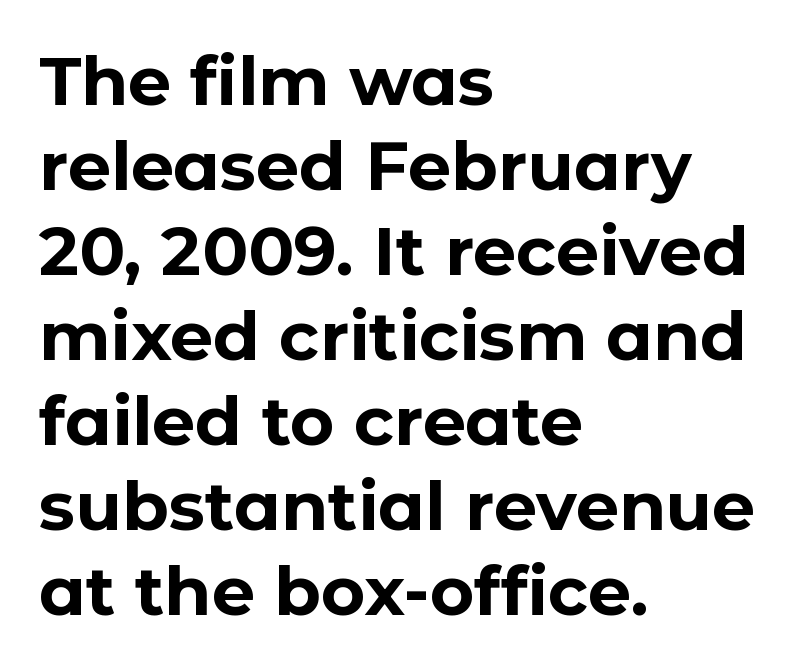
Q: Is the text bold? A: Yes.
Q: Is the text italic (slanted)? A: No, it is upright.
Q: Is the typeface a serif or a sans-serif typeface? A: Sans-serif.
Q: Is the text underlined? A: No.
Q: How is the paragraph aligned? A: Left-aligned.
Q: Is the spacing between letters normal or unusually wide? A: Normal.
Q: Is the spacing between lines tight, normal or loose? A: Normal.
Q: Width (condensed, normal, or wide)? A: Normal.
Q: Stroke contrast? A: Low.
Q: x-height? A: Medium.
Q: Monospaced? A: No.
